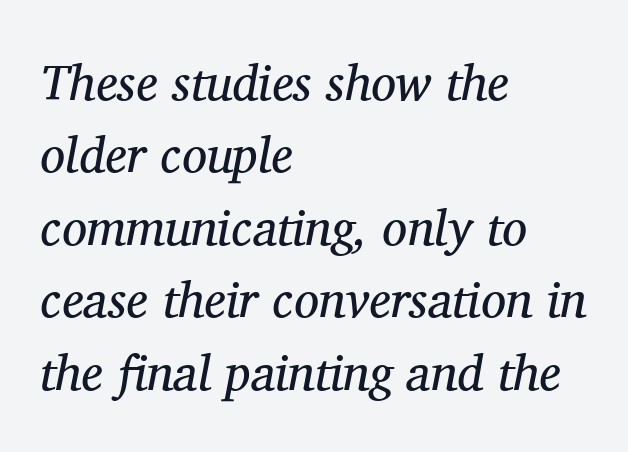
The image shows 50 px regular-weight serif type, italic (leaning right); set left-aligned, normal line spacing (1.45x), normal letter spacing, not underlined; medium stroke contrast and a medium x-height.
